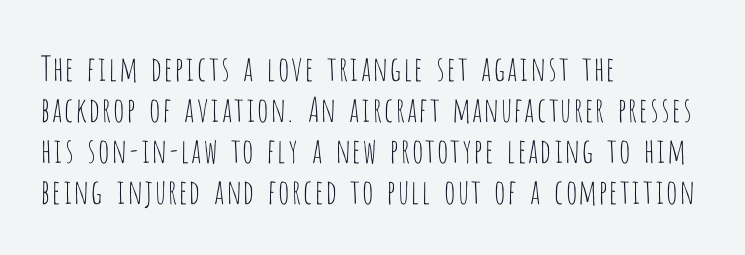
{"serif": "no", "italic": "no", "bold": "no", "weight": "thin", "width": "condensed", "stroke_contrast": "low", "x_height": "large", "monospaced": "no", "underline": "no", "align": "left", "line_spacing_ratio": 1.21, "letter_spacing": "normal", "letter_spacing_em": 0.0, "glyph_px": 34}
